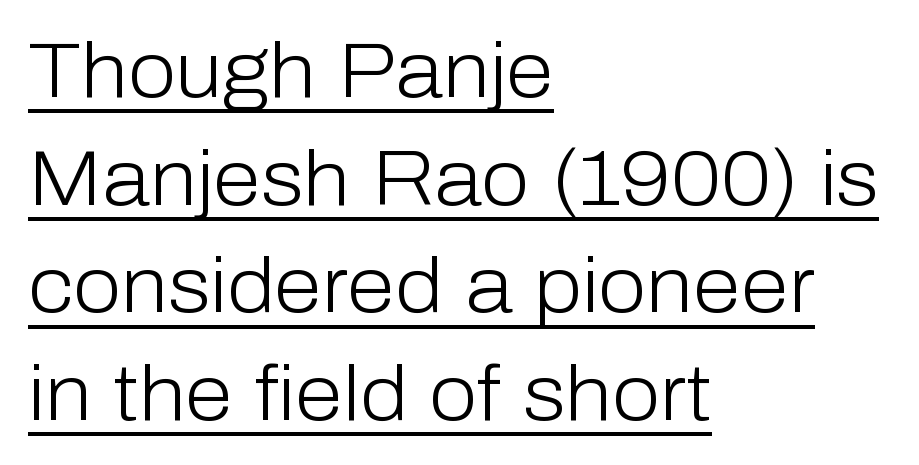
The image shows 78 px light sans-serif type, upright; set left-aligned, normal line spacing (1.38x), normal letter spacing, underlined; low stroke contrast and a medium x-height.
